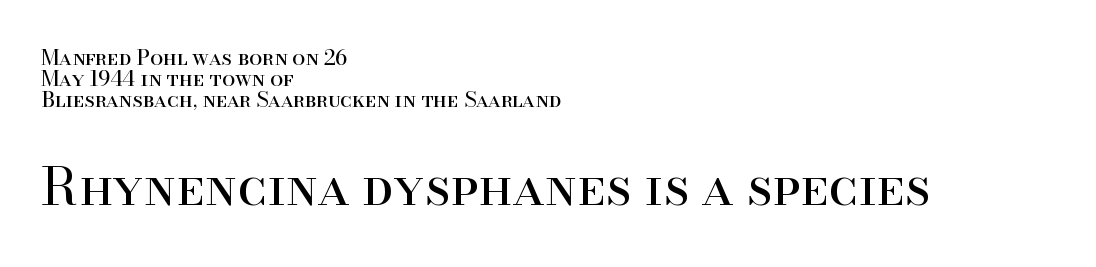
{"serif": "yes", "italic": "no", "bold": "no", "weight": "regular", "width": "normal", "stroke_contrast": "high", "x_height": "small", "monospaced": "no", "underline": "no", "align": "left", "line_spacing": "tight", "line_spacing_ratio": 1.0, "letter_spacing": "normal", "letter_spacing_em": 0.0, "larger_block": "second", "size_ratio": 2.48, "glyph_px": 52}
